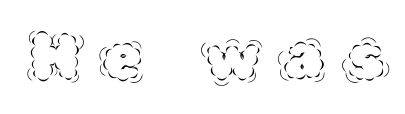
The image shows 62 px thin type, upright; set unusually wide letter spacing (+0.41 em), not underlined; a large x-height.
